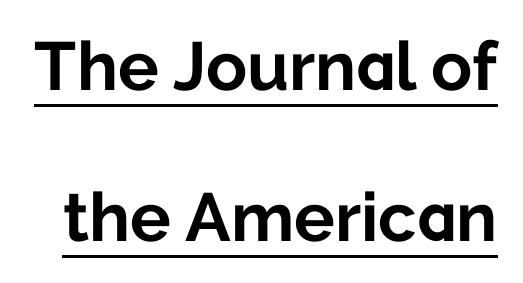
{"serif": "no", "italic": "no", "bold": "yes", "weight": "bold", "width": "normal", "stroke_contrast": "low", "x_height": "medium", "monospaced": "no", "underline": "yes", "line_spacing": "loose", "line_spacing_ratio": 2.22, "letter_spacing": "normal", "letter_spacing_em": 0.0, "glyph_px": 68}
